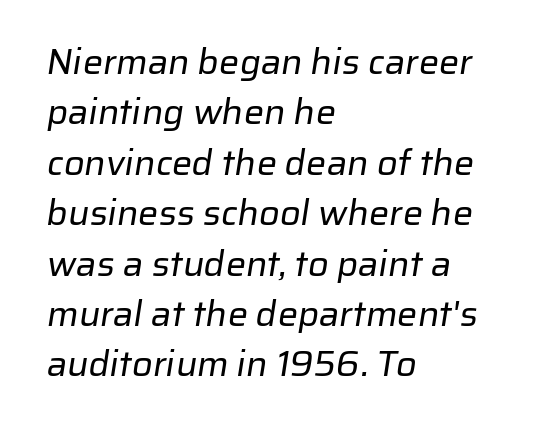
Q: Is the text bold? A: No.
Q: Is the typeface a serif or a sans-serif typeface? A: Sans-serif.
Q: Is the text underlined? A: No.
Q: How is the paragraph aligned? A: Left-aligned.
Q: Is the spacing between letters normal or unusually wide? A: Normal.
Q: Is the spacing between lines tight, normal or loose? A: Normal.
Q: Width (condensed, normal, or wide)? A: Normal.
Q: Stroke contrast? A: Low.
Q: x-height? A: Medium.
Q: Monospaced? A: No.
